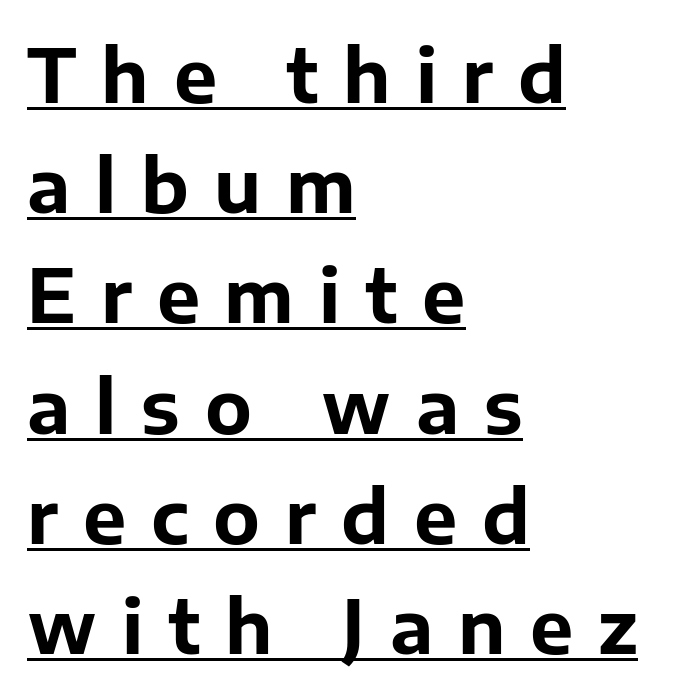
The image shows 73 px bold sans-serif type, upright; set left-aligned, normal line spacing (1.51x), unusually wide letter spacing (+0.34 em), underlined; low stroke contrast and a medium x-height.
